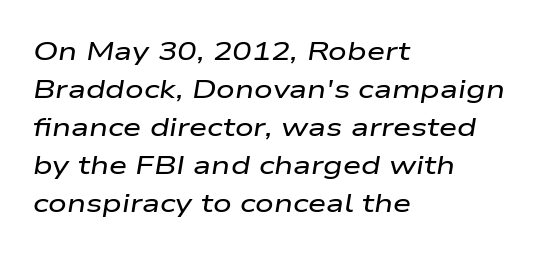
The image shows 26 px text type, italic (leaning right); set left-aligned, normal line spacing (1.46x), normal letter spacing, not underlined.
